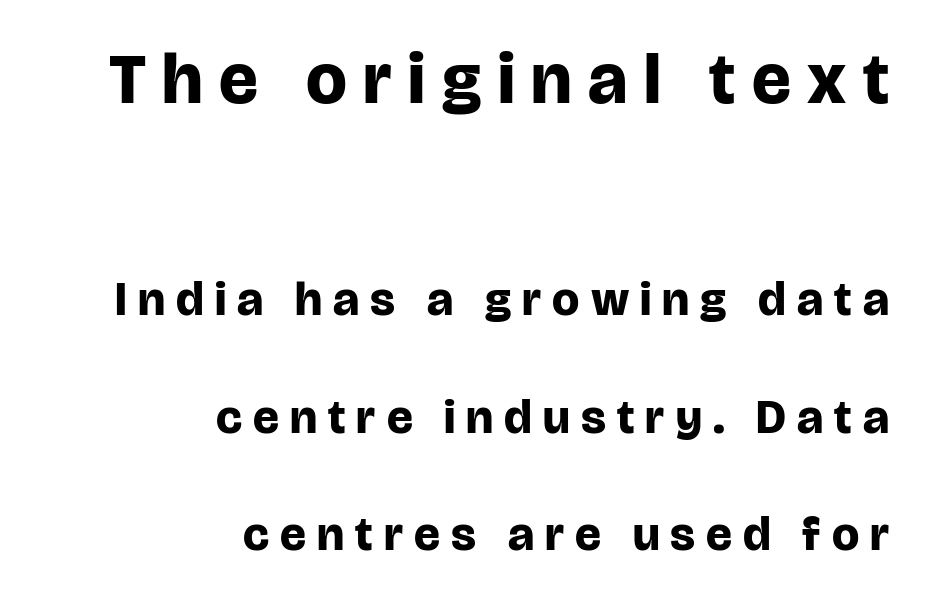
The glyphs are unaccompanied by any horizontal stroke below them. A typesetter would call this leading open, well beyond the default. Do the characters align in a grid? No, the font is proportional. Display-style spreading of the glyphs; the letterfit is very open. The typesetter chose a ragged-left arrangement here. Weight: bold.
